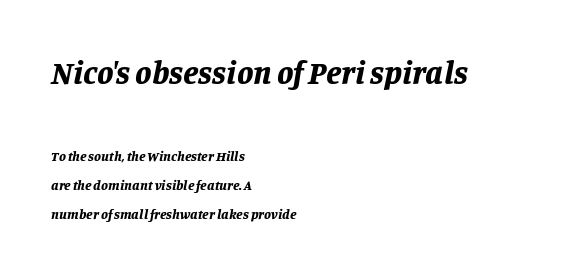
The image shows 33 px bold type, italic (leaning right); set left-aligned, loose line spacing (2.1x), normal letter spacing, not underlined; the first (top) block is 2.36x larger; low stroke contrast and a large x-height.
